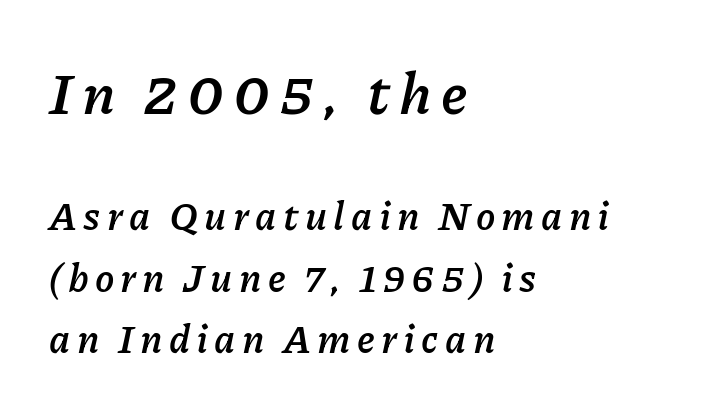
Strokes here are thick enough to call this a true bold. Does the leading feel generous? No, just average. The face used here appears at its bigger size in the upper chunk. Is this a fixed-width face? No — the glyphs have proportional, varying widths. Anything drawn beneath the words? Only blank space. There's an unmistakable incline to the writing here.
